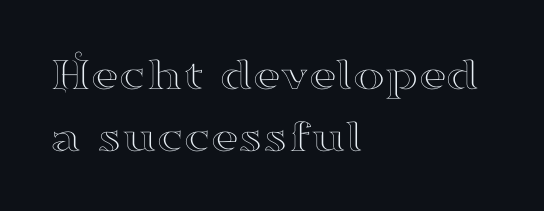
{"serif": "yes", "italic": "no", "width": "wide", "stroke_contrast": "high", "x_height": "small", "monospaced": "no", "underline": "no", "align": "left", "line_spacing": "normal", "line_spacing_ratio": 1.29, "letter_spacing": "normal", "letter_spacing_em": 0.0, "glyph_px": 48}
